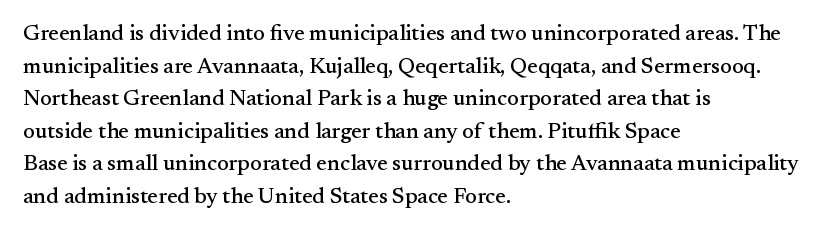
Q: Is the text italic (slanted)? A: No, it is upright.
Q: Is the text underlined? A: No.
Q: How is the paragraph aligned? A: Left-aligned.
Q: Is the spacing between letters normal or unusually wide? A: Normal.
Q: Is the spacing between lines tight, normal or loose? A: Normal.
